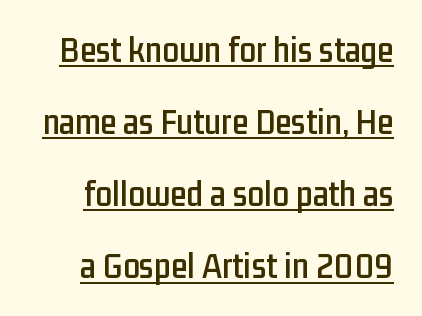
Q: Is the text italic (slanted)? A: No, it is upright.
Q: Is the typeface a serif or a sans-serif typeface? A: Sans-serif.
Q: Is the text underlined? A: Yes.
Q: Is the spacing between letters normal or unusually wide? A: Normal.
Q: Is the spacing between lines tight, normal or loose? A: Loose.
Q: Width (condensed, normal, or wide)? A: Condensed.
Q: Stroke contrast? A: Low.
Q: x-height? A: Medium.
Q: Monospaced? A: No.
